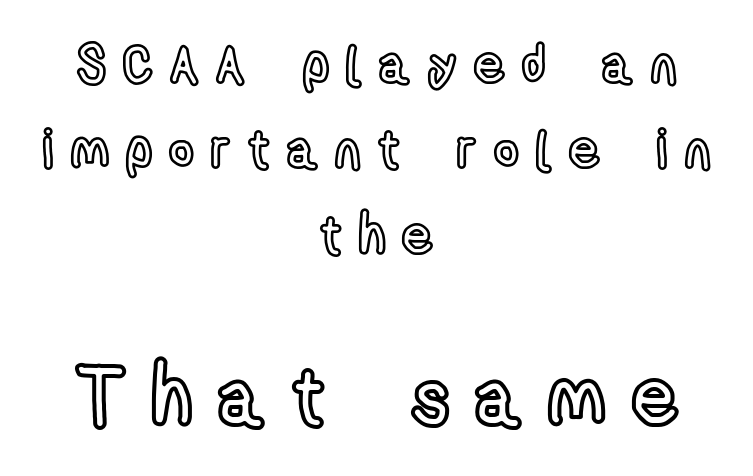
Q: Is the text italic (slanted)? A: No, it is upright.
Q: Is the text underlined? A: No.
Q: How is the paragraph aligned? A: Centered.
Q: Is the spacing between letters normal or unusually wide? A: Unusually wide.
Q: Is the spacing between lines tight, normal or loose? A: Normal.
Q: Which block of text is set in a larger size, the first (top) or the second (bottom)? A: The second (bottom) one.
Q: Width (condensed, normal, or wide)? A: Condensed.
Q: x-height? A: Medium.
Q: Monospaced? A: No.
